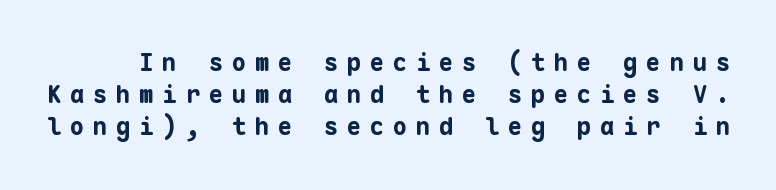
Just letters on the line, the space beneath them empty. Thick stems and heavy bowls — unmistakably bold. Italic: no, the glyphs are upright roman. If you measured baseline to baseline, you'd find a middling distance.
